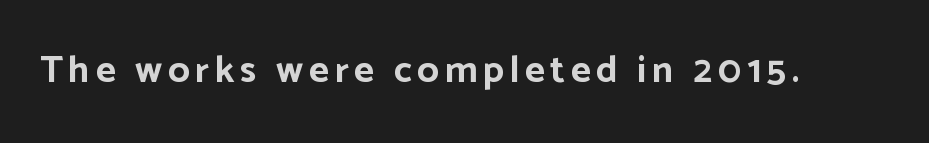
I'd describe the lettering as bold — thick and assertive. The letters carry no serifs — their stems end cleanly without finishing strokes. Looks like regular typesetting: each glyph gets only the width it needs. Italic: no, the glyphs are upright roman. The area under the type is left untouched.
